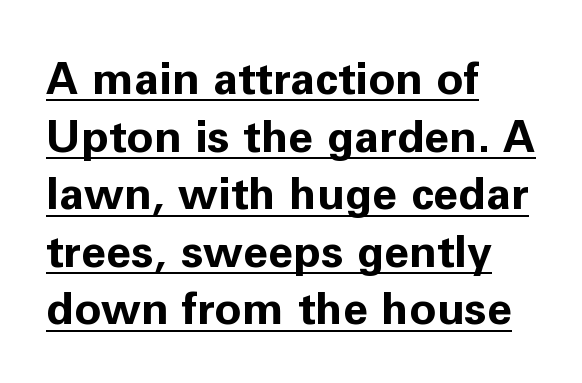
{"serif": "no", "italic": "no", "bold": "yes", "weight": "bold", "width": "normal", "stroke_contrast": "low", "x_height": "medium", "monospaced": "no", "underline": "yes", "align": "left", "line_spacing": "normal", "line_spacing_ratio": 1.28, "letter_spacing": "normal", "letter_spacing_em": 0.0, "glyph_px": 45}
